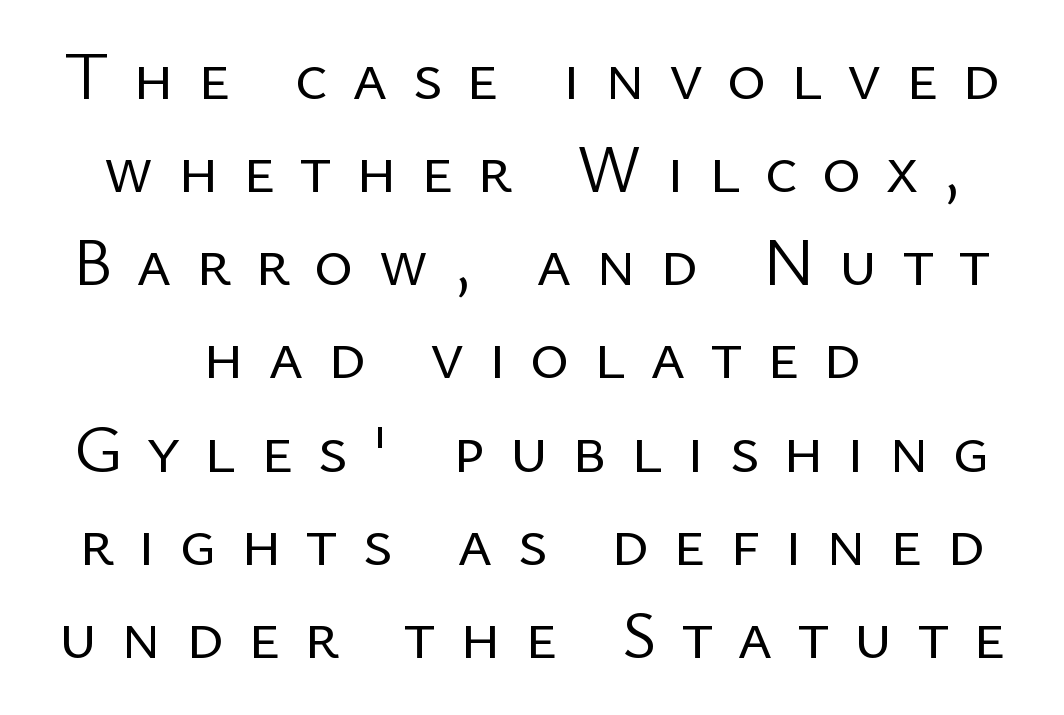
This sample has the flowing, uneven cadence of proportional lettering. No word sits above an underline. Serifs: no, the terminals of the letterforms are clean. Casual observation: everything's sitting right in the middle.
